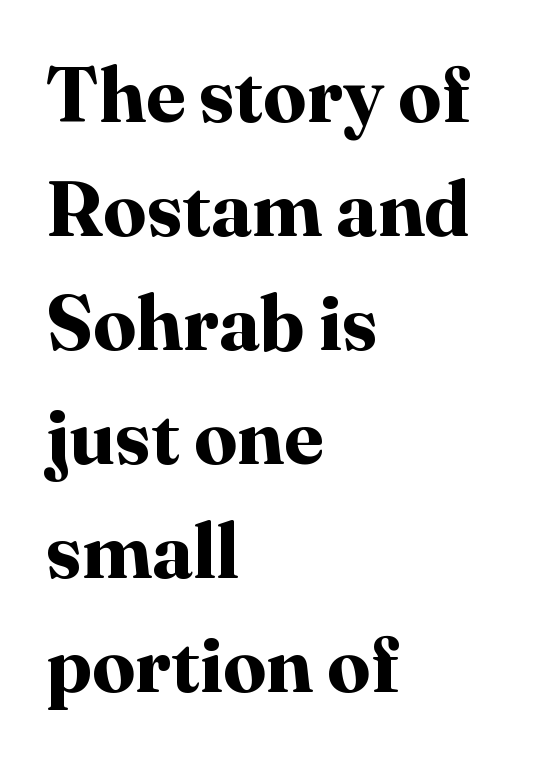
Q: Is the text bold? A: Yes.
Q: Is the text italic (slanted)? A: No, it is upright.
Q: Is the typeface a serif or a sans-serif typeface? A: Serif.
Q: Is the text underlined? A: No.
Q: How is the paragraph aligned? A: Left-aligned.
Q: Is the spacing between letters normal or unusually wide? A: Normal.
Q: Is the spacing between lines tight, normal or loose? A: Normal.
Q: Width (condensed, normal, or wide)? A: Normal.
Q: Stroke contrast? A: High.
Q: x-height? A: Medium.
Q: Monospaced? A: No.
